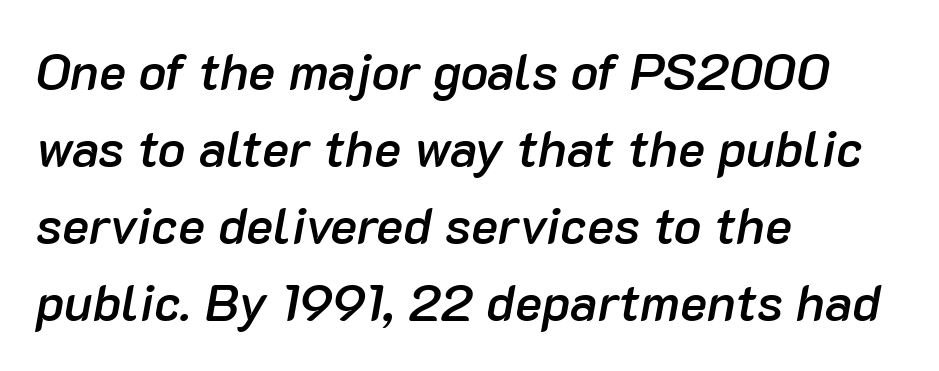
Q: Is the text bold? A: Semi-bold.
Q: Is the text italic (slanted)? A: Yes, it leans right by about 10 degrees.
Q: Is the text underlined? A: No.
Q: How is the paragraph aligned? A: Left-aligned.
Q: Is the spacing between letters normal or unusually wide? A: Normal.
Q: Is the spacing between lines tight, normal or loose? A: Normal.
Q: Width (condensed, normal, or wide)? A: Normal.
Q: Stroke contrast? A: Low.
Q: x-height? A: Medium.
Q: Monospaced? A: No.
